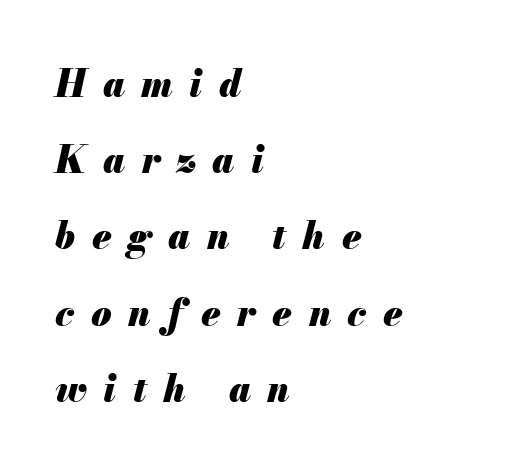
The image shows 37 px heavy type, italic (leaning right); set left-aligned, loose line spacing (2.06x), unusually wide letter spacing (+0.45 em), not underlined; medium stroke contrast and a small x-height.
